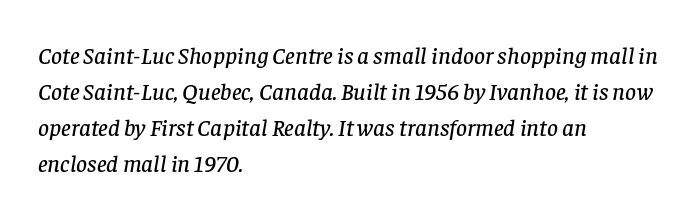
The image shows 24 px text type, italic (leaning right); set left-aligned, normal line spacing (1.5x), normal letter spacing, not underlined.
